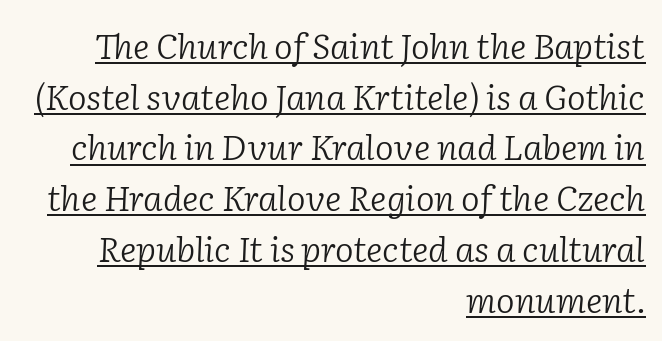
{"serif": "yes", "italic": "yes", "lean": "right", "slant_degrees": 2, "bold": "no", "weight": "light", "width": "normal", "stroke_contrast": "low", "x_height": "medium", "monospaced": "no", "underline": "yes", "align": "right", "line_spacing": "normal", "line_spacing_ratio": 1.45, "letter_spacing": "normal", "letter_spacing_em": 0.0, "glyph_px": 35}
